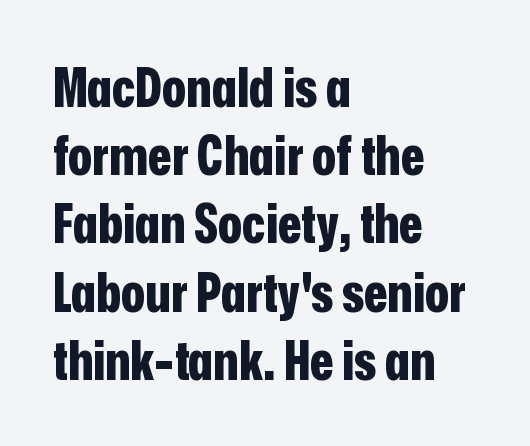
The image shows 55 px bold, condensed sans-serif type, upright; set left-aligned, line spacing 1.24x, normal letter spacing, not underlined; low stroke contrast and a medium x-height.
